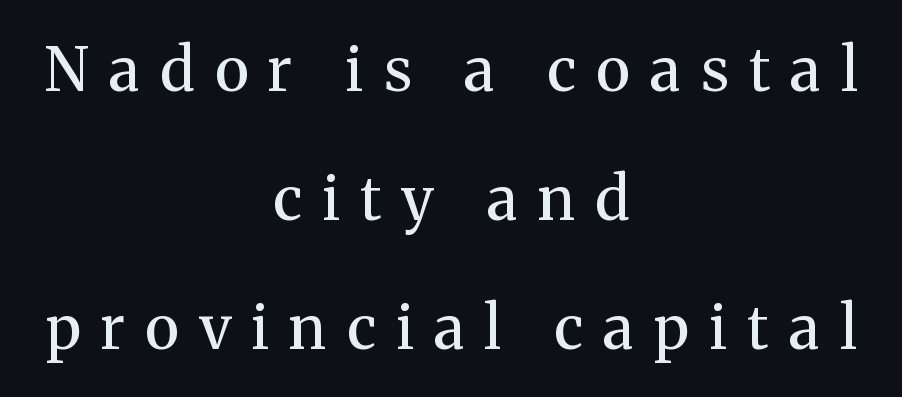
Q: Is the text bold? A: Semi-bold.
Q: Is the text italic (slanted)? A: No, it is upright.
Q: Is the typeface a serif or a sans-serif typeface? A: Serif.
Q: Is the text underlined? A: No.
Q: How is the paragraph aligned? A: Centered.
Q: Is the spacing between letters normal or unusually wide? A: Unusually wide.
Q: Is the spacing between lines tight, normal or loose? A: Loose.
Q: Width (condensed, normal, or wide)? A: Normal.
Q: Stroke contrast? A: Medium.
Q: x-height? A: Medium.
Q: Monospaced? A: No.
